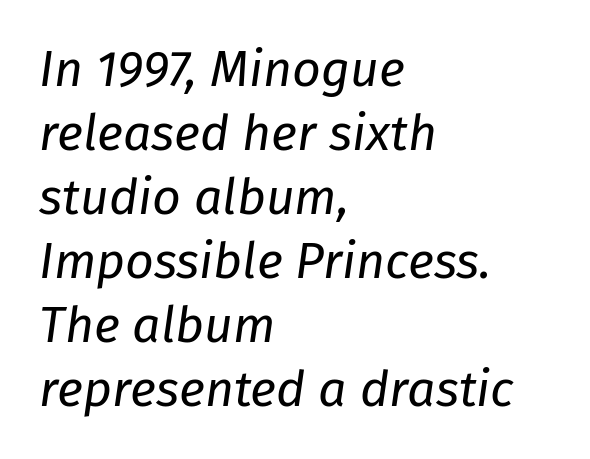
The image shows 50 px regular-weight type, italic (leaning right); set left-aligned, normal line spacing (1.28x), normal letter spacing, not underlined; low stroke contrast and a medium x-height.
